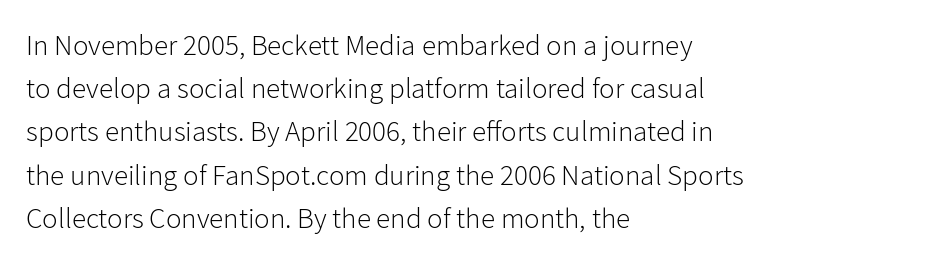
Counters stay open thanks to moderate or lighter strokes. The text block is weighted toward the left margin, trailing off unevenly rightward. In terms of letterform style, serifs are entirely absent. A typesetter would call this proportional, since set widths differ per character. Italic: no, the glyphs are upright roman.
